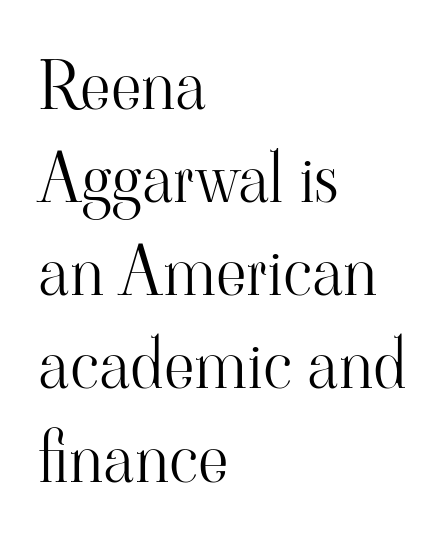
{"serif": "yes", "italic": "no", "bold": "no", "weight": "light", "width": "normal", "stroke_contrast": "high", "x_height": "small", "monospaced": "no", "underline": "no", "align": "left", "line_spacing": "normal", "line_spacing_ratio": 1.39, "letter_spacing": "normal", "letter_spacing_em": 0.0, "glyph_px": 67}
